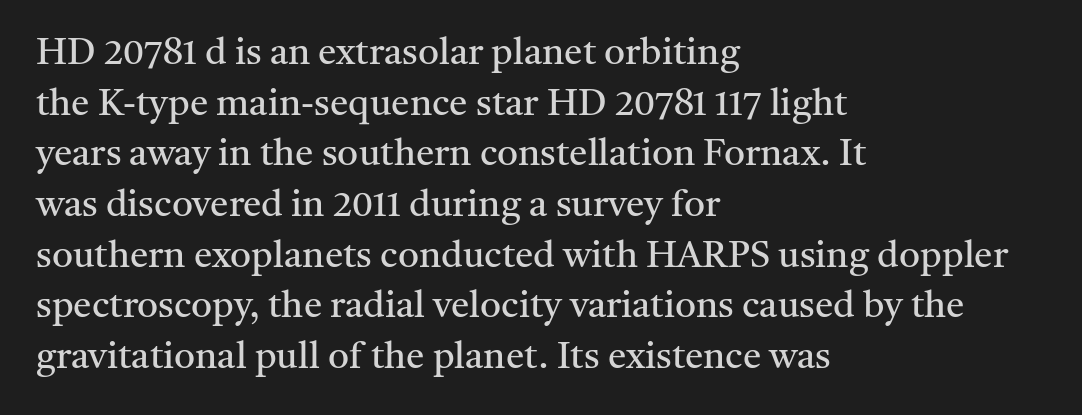
Italic: no, the glyphs are upright roman. Spacing between characters is what you'd get straight out of the box. The passage shown is not underscored anywhere. The typeface chosen for these lines features serifs. Notice how descenders clear the ascenders below comfortably — that's standard leading.
